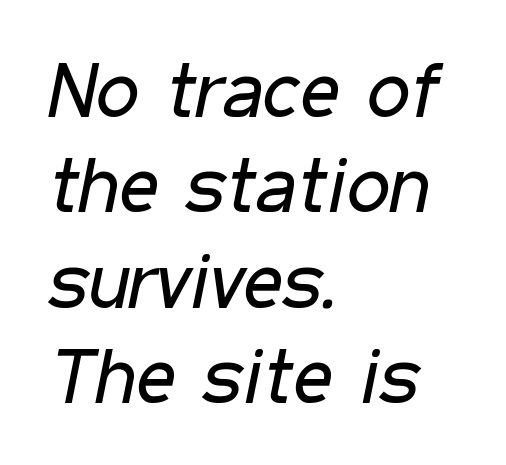
Q: Is the text bold? A: No.
Q: Is the text italic (slanted)? A: Yes, it leans right by about 11 degrees.
Q: Is the text underlined? A: No.
Q: How is the paragraph aligned? A: Left-aligned.
Q: Is the spacing between letters normal or unusually wide? A: Normal.
Q: Width (condensed, normal, or wide)? A: Condensed.
Q: Stroke contrast? A: Low.
Q: x-height? A: Medium.
Q: Monospaced? A: No.
